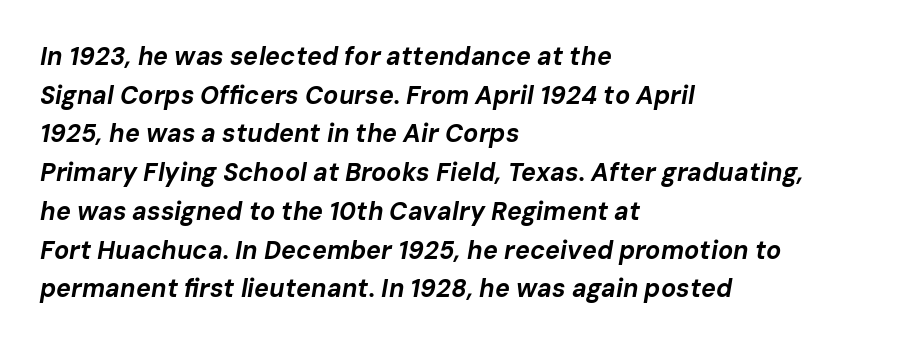
The image shows 25 px bold type, italic (leaning right); set left-aligned, normal line spacing (1.55x), normal letter spacing, not underlined.
